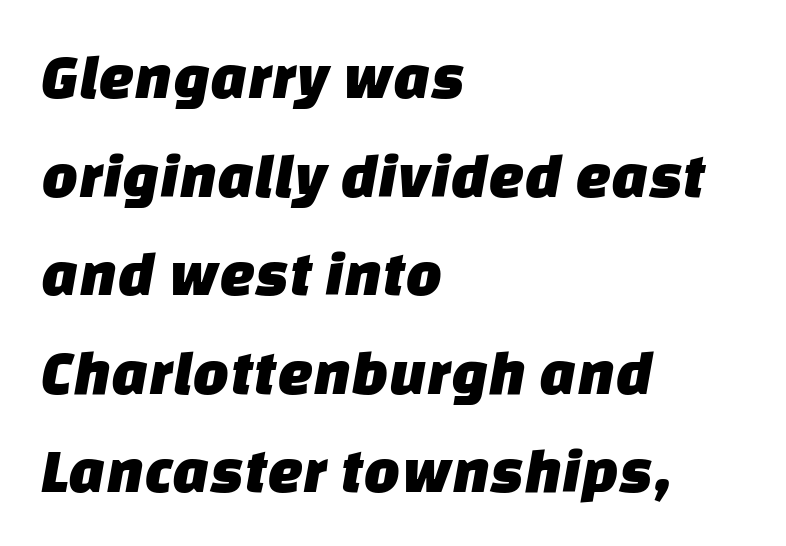
Proportional: the letters do not fall into vertical columns. Letter spacing: default. Just letters on the line, the space beneath them empty. Does the leading feel generous? No, just average. The rendering anchors every line to the left-hand side. Serifs: no, the terminals of the letterforms are clean.
